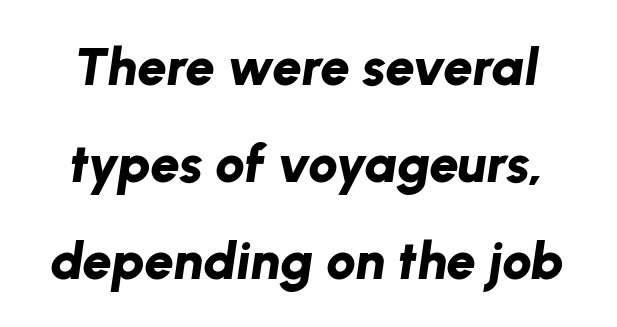
{"italic": "yes", "lean": "right", "slant_degrees": 8, "bold": "yes", "weight": "bold", "width": "normal", "stroke_contrast": "low", "x_height": "medium", "monospaced": "no", "underline": "no", "line_spacing_ratio": 1.83, "letter_spacing": "normal", "letter_spacing_em": 0.0, "glyph_px": 53}
